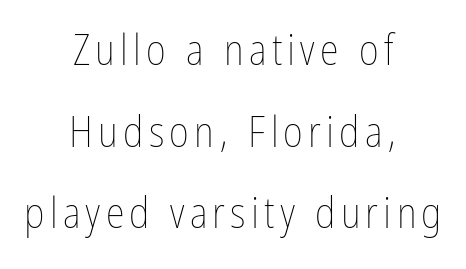
{"italic": "no", "bold": "no", "weight": "thin", "width": "condensed", "stroke_contrast": "low", "x_height": "medium", "monospaced": "no", "underline": "no", "align": "center", "line_spacing": "loose", "line_spacing_ratio": 1.9, "glyph_px": 43}
